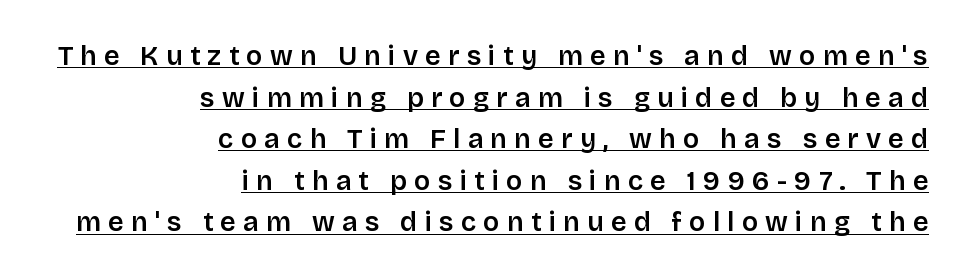
{"italic": "no", "bold": "semi", "underline": "yes", "align": "right", "line_spacing": "normal", "line_spacing_ratio": 1.54, "letter_spacing": "wide", "letter_spacing_em": 0.27, "glyph_px": 27}
